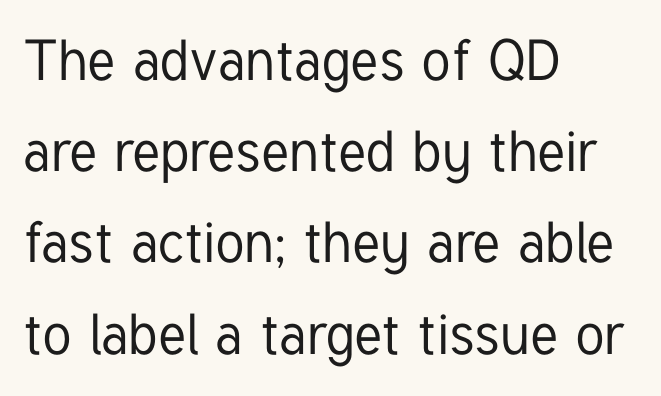
The image shows 57 px condensed sans-serif type, upright; set left-aligned, normal line spacing (1.6x), normal letter spacing, not underlined; low stroke contrast and a medium x-height.
